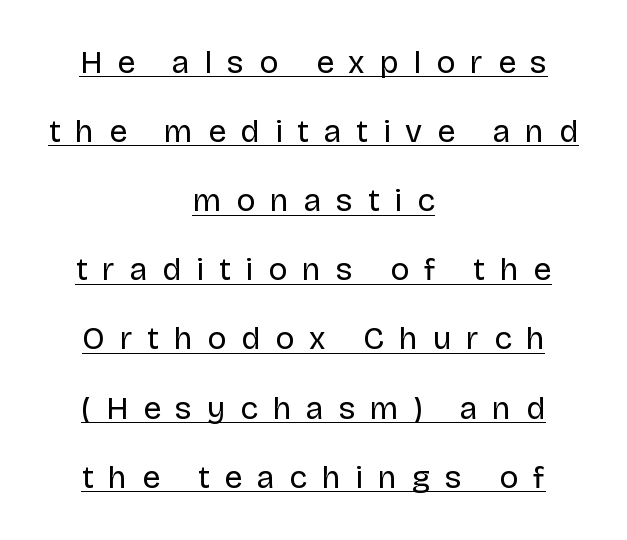
{"serif": "no", "italic": "no", "bold": "no", "weight": "regular", "width": "normal", "stroke_contrast": "low", "x_height": "large", "monospaced": "no", "underline": "yes", "align": "center", "line_spacing": "loose", "line_spacing_ratio": 2.16, "letter_spacing": "wide", "letter_spacing_em": 0.46, "glyph_px": 32}
